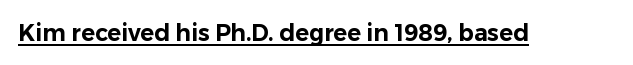
You can see a thin bar hugging the bottom of the glyphs. This rendering leaves character spacing at its baseline value. Style check: upright.
